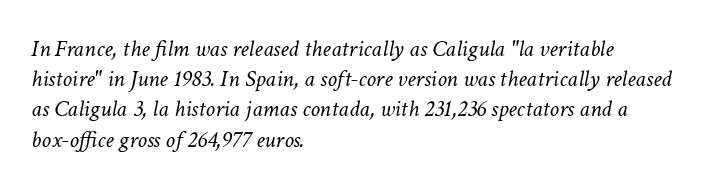
{"italic": "yes", "lean": "right", "slant_degrees": 11, "bold": "no", "underline": "no", "align": "left", "line_spacing": "normal", "line_spacing_ratio": 1.26, "letter_spacing": "normal", "letter_spacing_em": 0.0, "glyph_px": 24}
